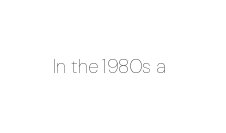
The image shows 20 px text type, upright; set normal letter spacing, not underlined.
